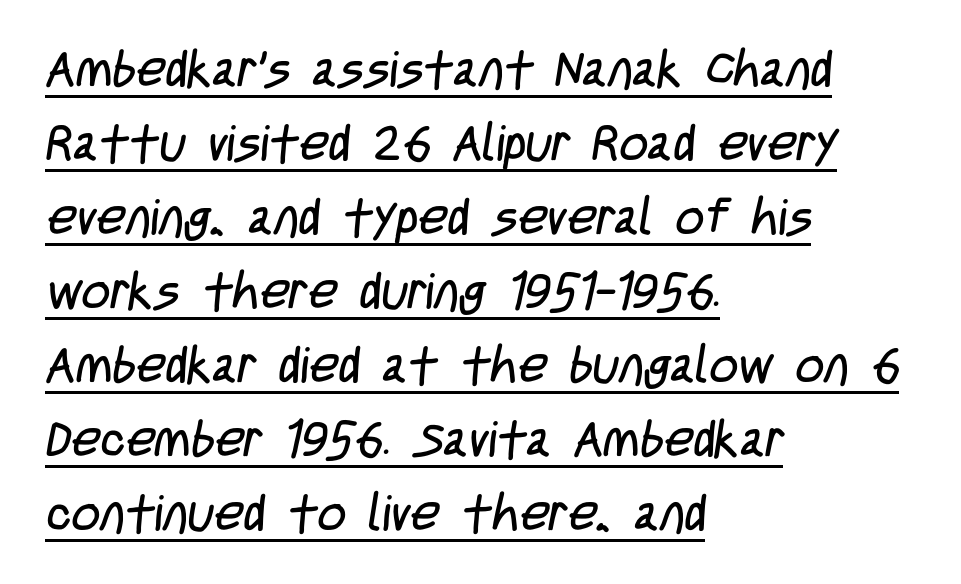
{"serif": "no", "bold": "no", "weight": "regular", "width": "condensed", "stroke_contrast": "low", "x_height": "large", "monospaced": "no", "underline": "yes", "align": "left", "line_spacing": "normal", "line_spacing_ratio": 1.48, "letter_spacing": "normal", "letter_spacing_em": 0.0, "glyph_px": 50}
